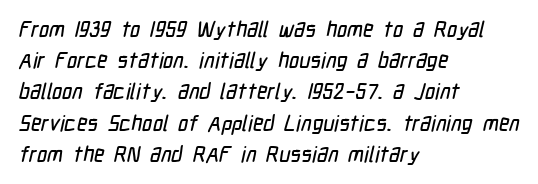
Q: Is the text underlined? A: No.
Q: How is the paragraph aligned? A: Left-aligned.
Q: Is the spacing between letters normal or unusually wide? A: Normal.
Q: Is the spacing between lines tight, normal or loose? A: Normal.
